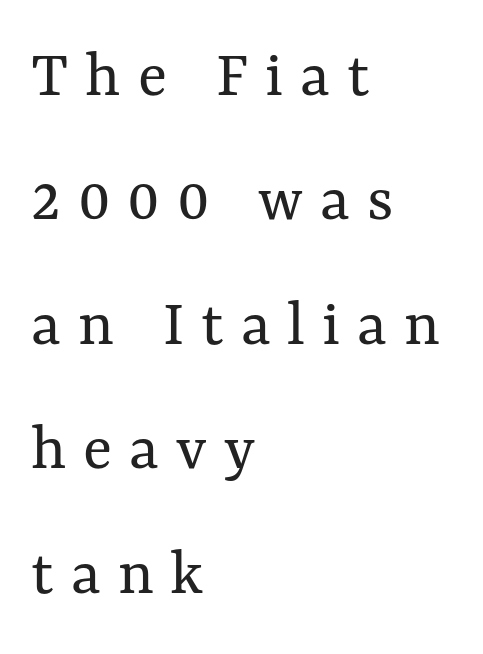
Vertical stems look standard width or narrower in stroke. The face used here is proportionally spaced, like ordinary book or web type. The letters are spread apart with noticeably loose tracking. The string is rendered with underlining switched off. The passage is arranged the way most books set body copy — flush left.
